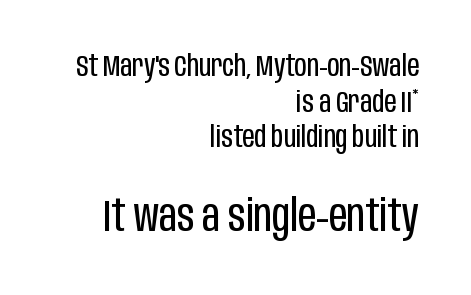
The image shows 45 px regular-weight, condensed sans-serif type, upright; set right-aligned, line spacing 1.19x, normal letter spacing, not underlined; the second (bottom) block is 1.5x larger; low stroke contrast and a large x-height.
